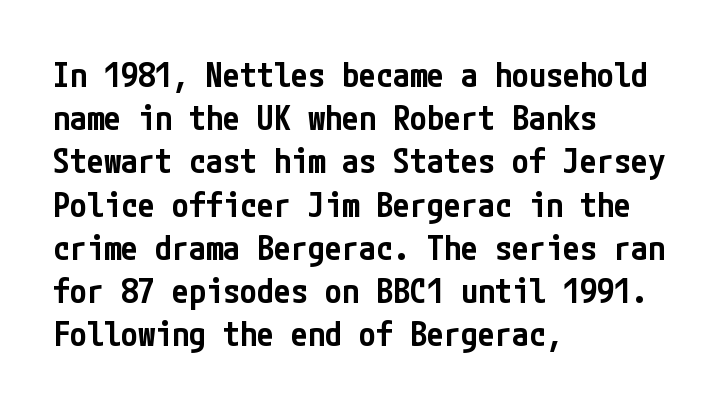
{"serif": "no", "italic": "no", "bold": "semi", "weight": "semibold", "width": "condensed", "stroke_contrast": "low", "x_height": "medium", "underline": "no", "align": "left", "line_spacing": "normal", "line_spacing_ratio": 1.27, "letter_spacing": "normal", "letter_spacing_em": 0.0, "glyph_px": 34}
